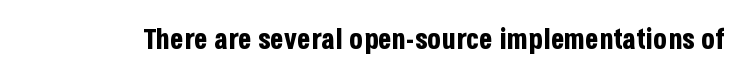
{"serif": "no", "italic": "no", "bold": "yes", "weight": "bold", "width": "condensed", "stroke_contrast": "low", "x_height": "large", "monospaced": "no", "underline": "no", "letter_spacing": "normal", "letter_spacing_em": 0.0, "glyph_px": 28}
